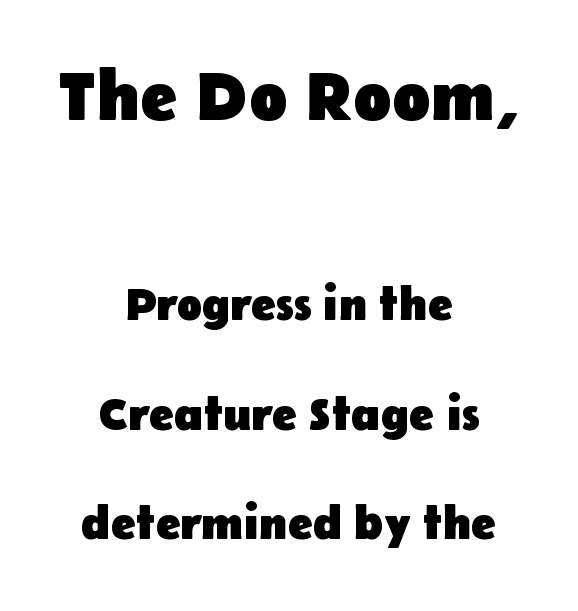
The image shows 71 px heavy sans-serif type, upright; set centered, loose line spacing (2.33x), normal letter spacing, not underlined; the first (top) block is 1.51x larger; low stroke contrast and a medium x-height.
